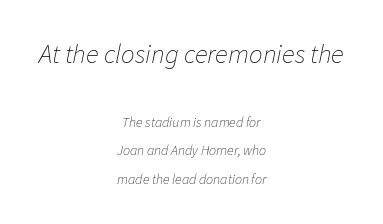
The image shows 27 px text type, italic (leaning right); set centered, loose line spacing (2.04x), normal letter spacing, not underlined; the first (top) block is 1.93x larger.
